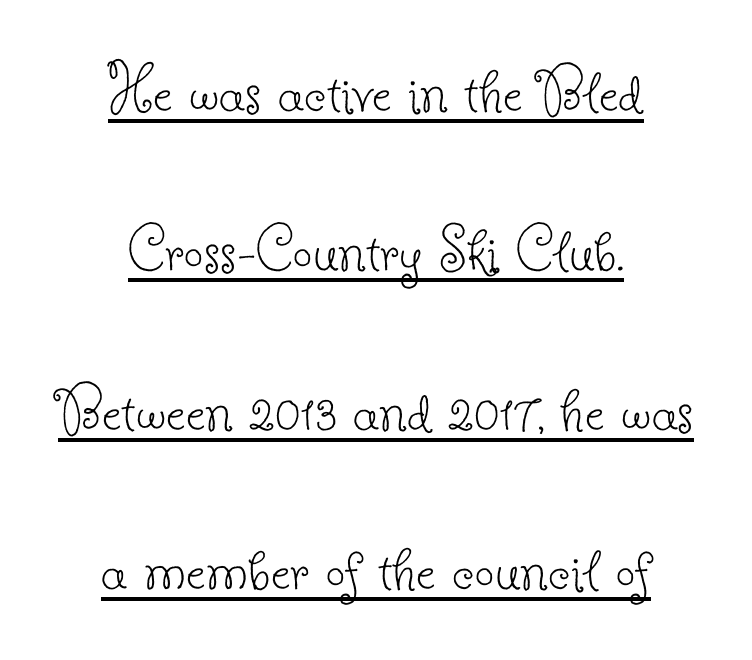
{"serif": "yes", "italic": "no", "bold": "no", "weight": "thin", "width": "normal", "stroke_contrast": "low", "x_height": "small", "monospaced": "no", "underline": "yes", "align": "center", "line_spacing": "loose", "line_spacing_ratio": 2.31, "letter_spacing": "normal", "letter_spacing_em": 0.0, "glyph_px": 69}
